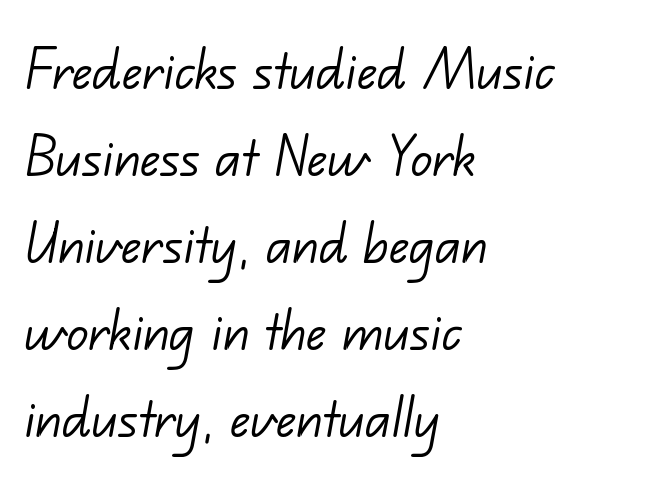
The image shows 66 px light sans-serif type; set left-aligned, normal line spacing (1.32x), normal letter spacing, not underlined; low stroke contrast and a small x-height.
